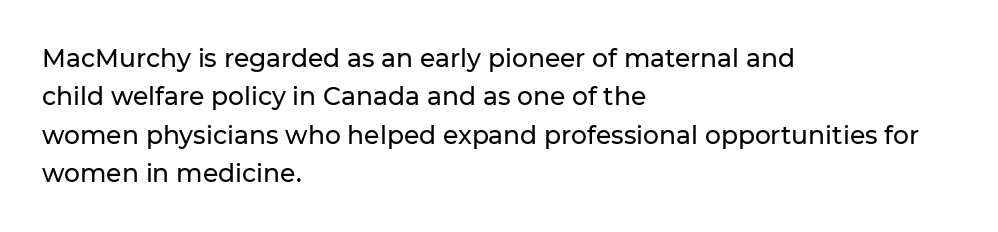
The image shows 25 px text type, upright; set left-aligned, normal line spacing (1.54x), normal letter spacing, not underlined.
